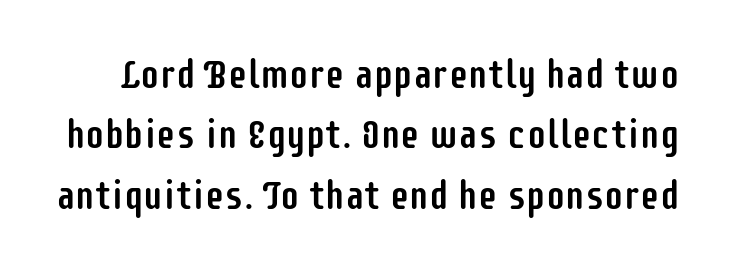
The passage shown is typed in a proportional face where columns would drift. The space beneath each line is pristine and unruled. The vertical gap from one line to the next is medium. These lines were composed using upright roman letters.
